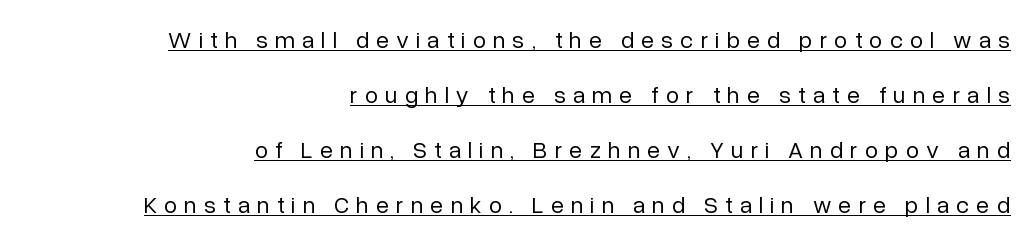
The image shows 24 px text type, upright; set right-aligned, loose line spacing (2.29x), unusually wide letter spacing (+0.29 em), underlined.
